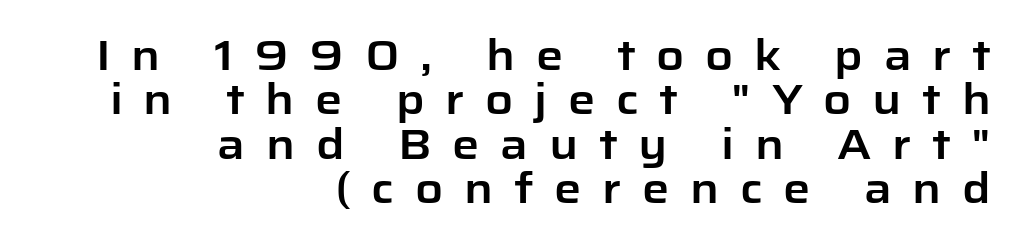
{"serif": "no", "italic": "no", "width": "normal", "stroke_contrast": "low", "x_height": "medium", "monospaced": "no", "underline": "no", "align": "right", "line_spacing": "tight", "line_spacing_ratio": 1.03, "letter_spacing": "wide", "letter_spacing_em": 0.48, "glyph_px": 43}
